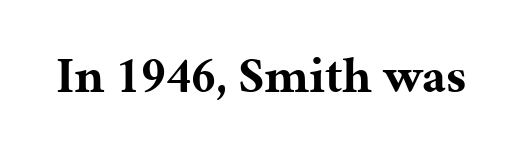
Upright lettering throughout. Tracking here is standard; glyphs follow each other at the usual distance. The space directly below the letters is spotless. Notice how thick the strokes are: this is what a full bold looks like. Classification — serif.
